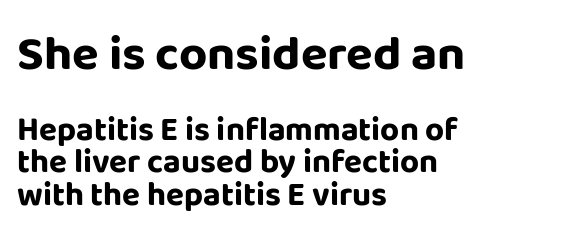
The image shows 49 px bold sans-serif type, upright; set left-aligned, tight line spacing (0.99x), normal letter spacing, not underlined; the first (top) block is 1.48x larger; low stroke contrast and a large x-height.
